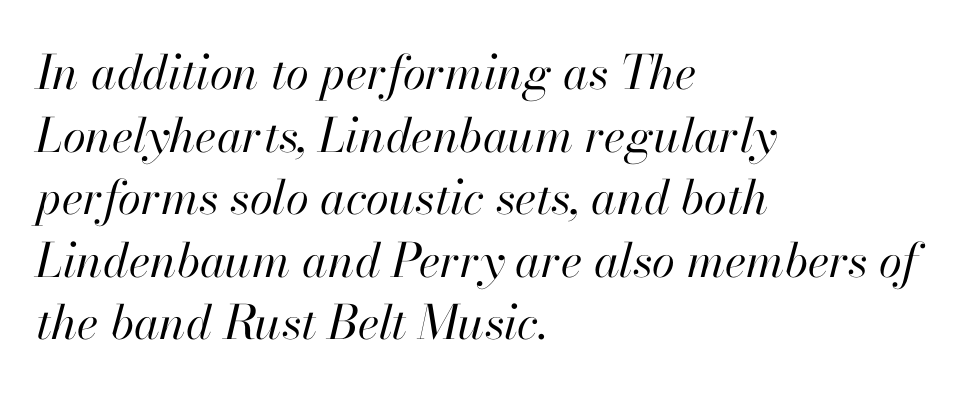
Q: Is the text bold? A: No.
Q: Is the text italic (slanted)? A: Yes, it leans right by about 13 degrees.
Q: Is the text underlined? A: No.
Q: How is the paragraph aligned? A: Left-aligned.
Q: Is the spacing between letters normal or unusually wide? A: Normal.
Q: Is the spacing between lines tight, normal or loose? A: Normal.
Q: Width (condensed, normal, or wide)? A: Normal.
Q: Stroke contrast? A: High.
Q: x-height? A: Small.
Q: Monospaced? A: No.
